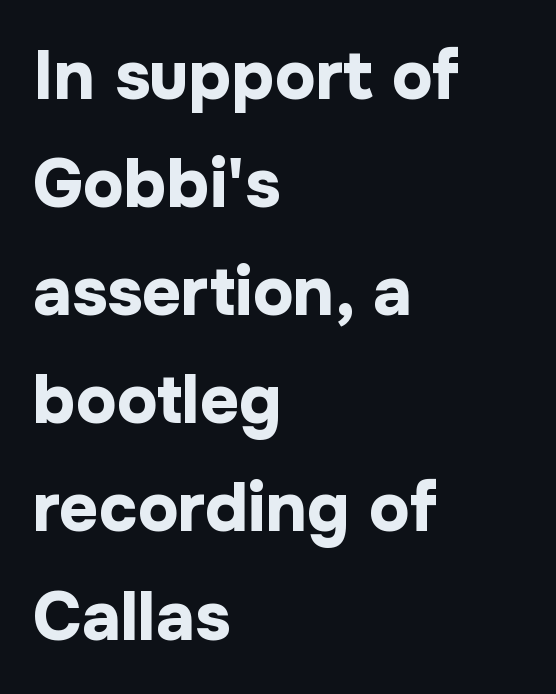
The image shows 68 px bold sans-serif type, upright; set left-aligned, normal line spacing (1.59x), normal letter spacing, not underlined; low stroke contrast and a medium x-height.
